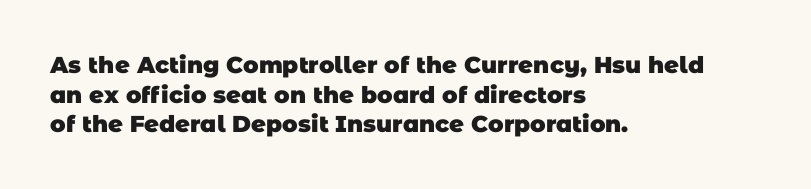
Q: Is the text bold? A: Yes.
Q: Is the text underlined? A: No.
Q: How is the paragraph aligned? A: Left-aligned.
Q: Is the spacing between letters normal or unusually wide? A: Normal.
Q: Is the spacing between lines tight, normal or loose? A: Normal.
